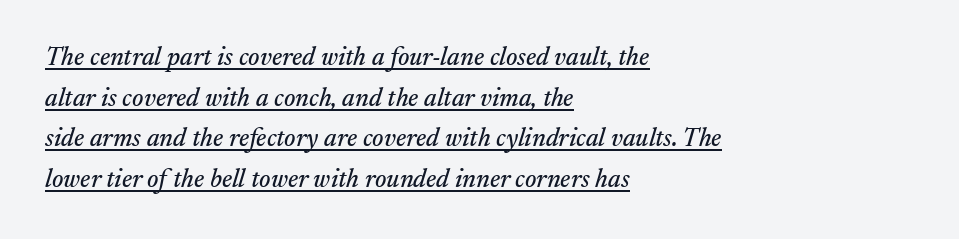
{"italic": "yes", "lean": "right", "slant_degrees": 17, "underline": "yes", "align": "left", "line_spacing": "normal", "line_spacing_ratio": 1.56, "letter_spacing": "normal", "letter_spacing_em": 0.0, "glyph_px": 26}
